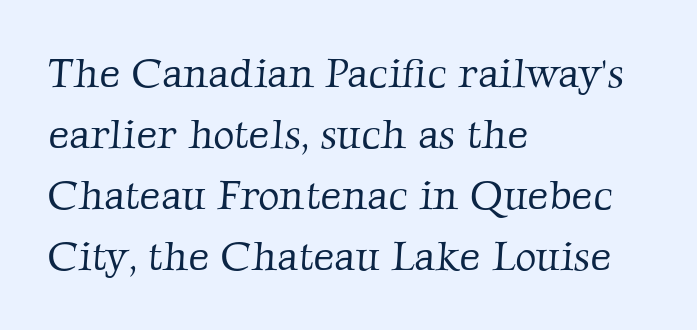
Spacing verdict: proportional, widths tailored to each character. The lines in this sample share a left origin and differ only in where they stop. The area under the type is left untouched. Reading down the column, the eye jumps a familiar distance to each next line. No heavy texture on the line: the type isn't bold.
